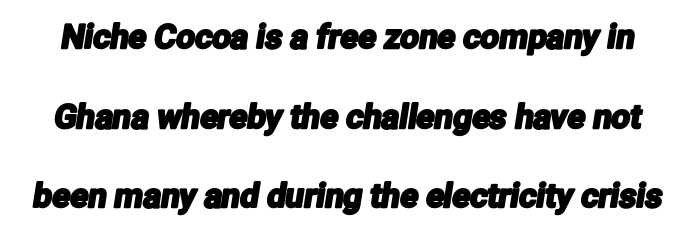
{"serif": "no", "width": "condensed", "stroke_contrast": "low", "x_height": "medium", "monospaced": "no", "underline": "no", "line_spacing": "loose", "line_spacing_ratio": 2.41, "letter_spacing": "normal", "letter_spacing_em": 0.0, "glyph_px": 33}
